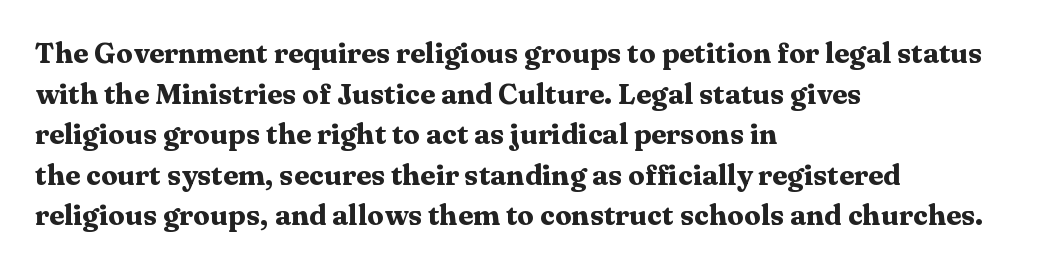
{"serif": "yes", "italic": "no", "bold": "yes", "weight": "heavy", "width": "wide", "stroke_contrast": "medium", "x_height": "medium", "monospaced": "no", "underline": "no", "align": "left", "line_spacing": "normal", "line_spacing_ratio": 1.45, "letter_spacing": "normal", "letter_spacing_em": 0.0, "glyph_px": 28}
